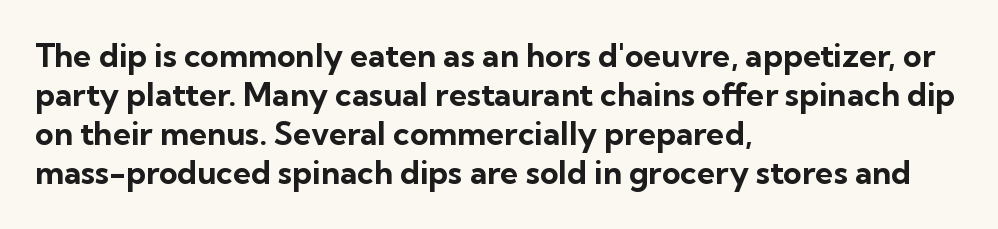
Casual observation: everything's shoved over to the left. Looks like regular typesetting: each glyph gets only the width it needs. Typographically, this falls in the sans-serif category. This is heavy type, rendered in bold. Every stem runs plumb, perpendicular to the baseline. Glance below the letters and you will spot only blank space.
